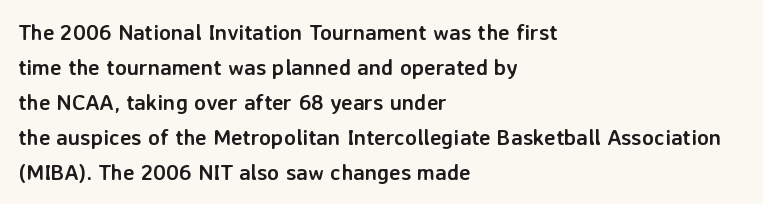
Q: Is the text bold? A: Yes.
Q: Is the text italic (slanted)? A: No, it is upright.
Q: Is the text underlined? A: No.
Q: How is the paragraph aligned? A: Left-aligned.
Q: Is the spacing between letters normal or unusually wide? A: Normal.
Q: Is the spacing between lines tight, normal or loose? A: Normal.
